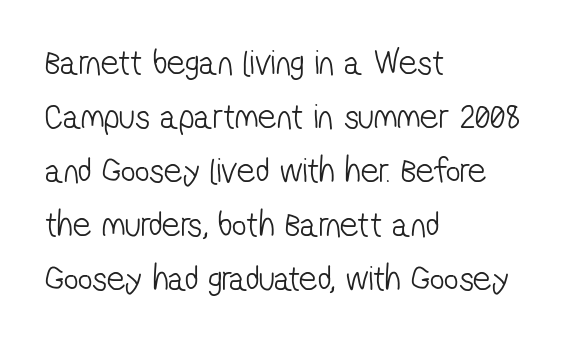
The image shows 36 px light, condensed sans-serif type; set left-aligned, normal line spacing (1.5x), normal letter spacing, not underlined; low stroke contrast and a medium x-height.
